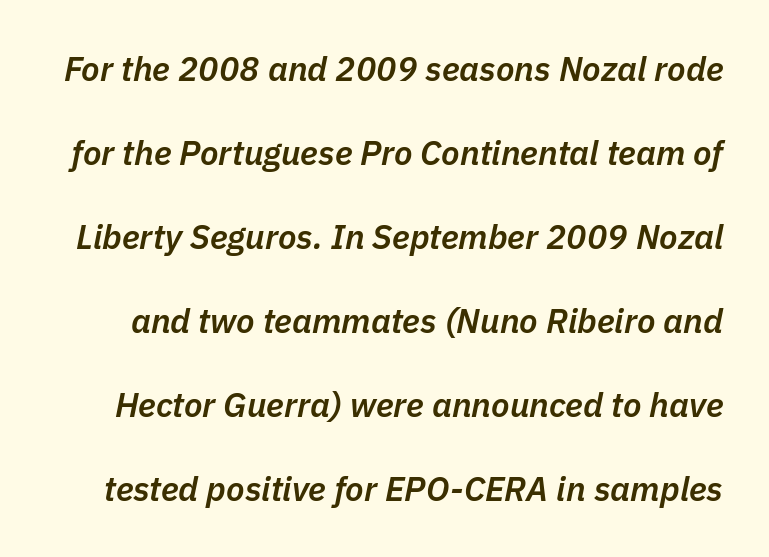
The image shows 34 px semibold type, italic (leaning right); set loose line spacing (2.47x), normal letter spacing, not underlined; low stroke contrast and a medium x-height.
